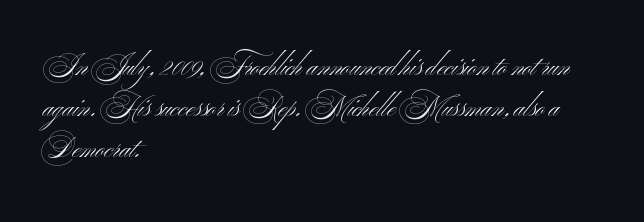
Q: Is the text bold? A: No.
Q: Is the text italic (slanted)? A: Yes.
Q: Is the text underlined? A: No.
Q: How is the paragraph aligned? A: Left-aligned.
Q: Is the spacing between letters normal or unusually wide? A: Normal.
Q: Is the spacing between lines tight, normal or loose? A: Normal.
